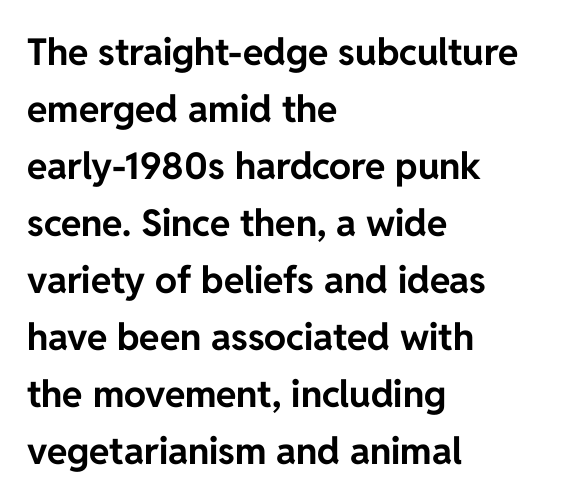
{"serif": "no", "italic": "no", "bold": "yes", "weight": "bold", "width": "normal", "stroke_contrast": "low", "x_height": "medium", "monospaced": "no", "underline": "no", "align": "left", "line_spacing": "normal", "line_spacing_ratio": 1.54, "letter_spacing": "normal", "letter_spacing_em": 0.0, "glyph_px": 37}
